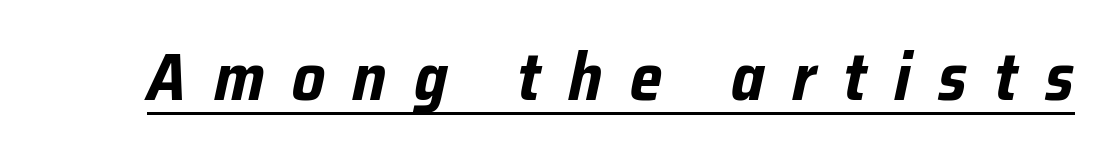
The image shows 67 px bold, condensed type, italic (leaning right); set unusually wide letter spacing (+0.41 em), underlined; low stroke contrast and a medium x-height.
